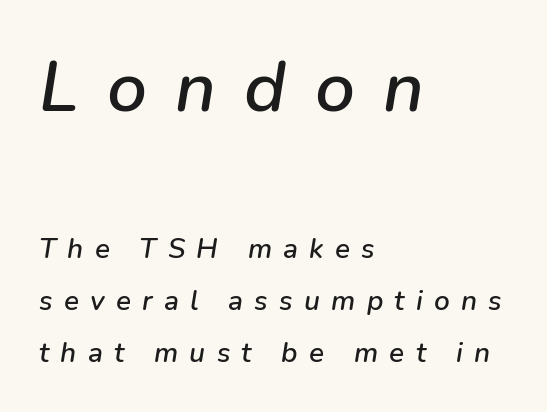
Q: Is the text italic (slanted)? A: Yes, it leans right by about 9 degrees.
Q: Is the text underlined? A: No.
Q: How is the paragraph aligned? A: Left-aligned.
Q: Is the spacing between letters normal or unusually wide? A: Unusually wide.
Q: Which block of text is set in a larger size, the first (top) or the second (bottom)? A: The first (top) one.
Q: Width (condensed, normal, or wide)? A: Normal.
Q: Stroke contrast? A: Low.
Q: x-height? A: Medium.
Q: Monospaced? A: No.
